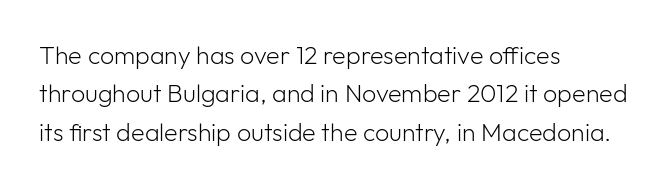
The image shows 25 px text type, upright; set left-aligned, normal line spacing (1.54x), normal letter spacing, not underlined.
